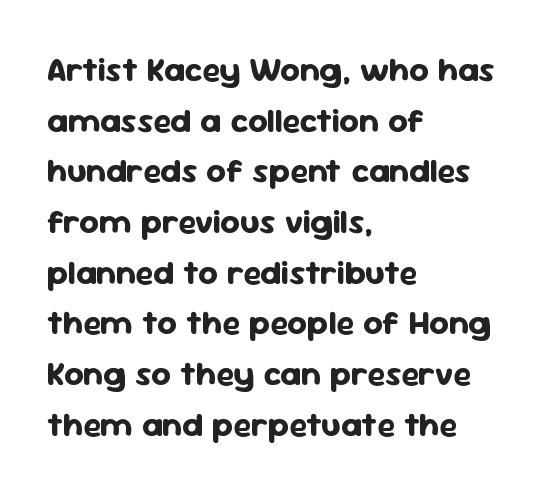
{"serif": "no", "italic": "no", "bold": "yes", "weight": "bold", "width": "normal", "stroke_contrast": "low", "x_height": "medium", "monospaced": "no", "underline": "no", "align": "left", "line_spacing": "normal", "line_spacing_ratio": 1.49, "letter_spacing": "normal", "letter_spacing_em": 0.0, "glyph_px": 34}
